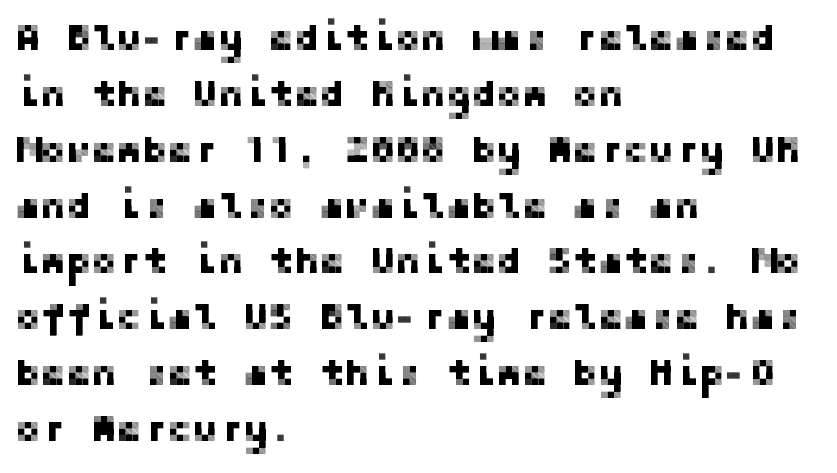
{"serif": "no", "italic": "no", "width": "normal", "stroke_contrast": "low", "x_height": "medium", "underline": "no", "align": "left", "line_spacing": "normal", "line_spacing_ratio": 1.47, "letter_spacing": "normal", "letter_spacing_em": 0.0, "glyph_px": 38}
